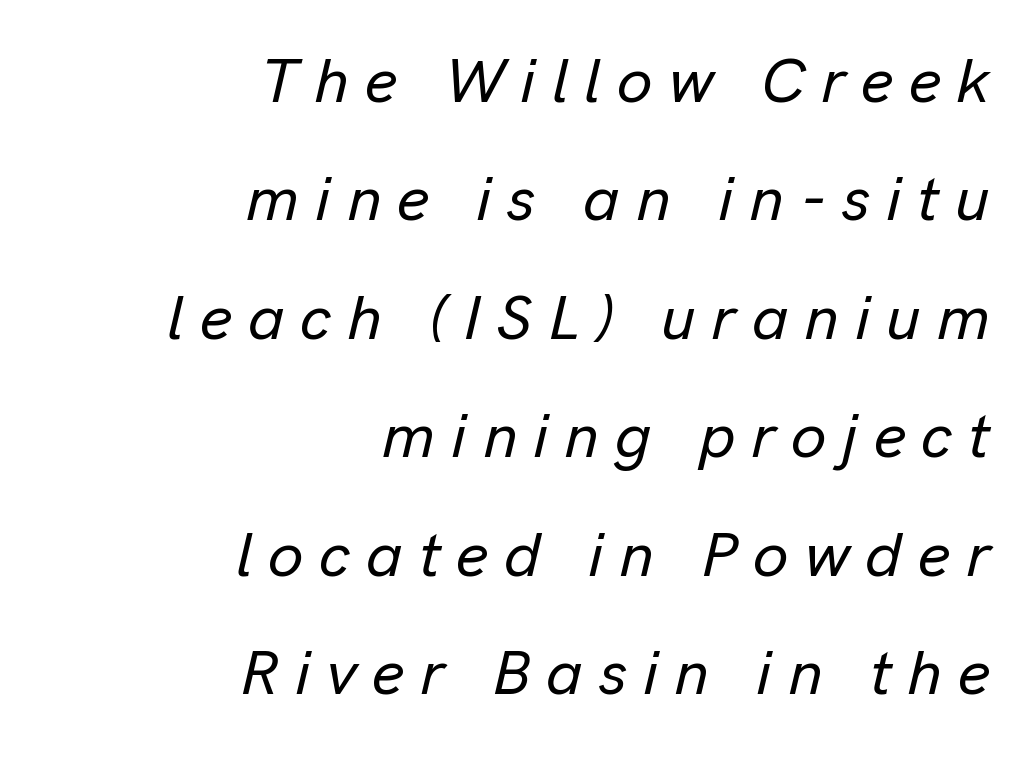
{"italic": "yes", "lean": "right", "slant_degrees": 13, "width": "normal", "stroke_contrast": "low", "x_height": "medium", "monospaced": "no", "underline": "no", "align": "right", "line_spacing_ratio": 1.88, "letter_spacing": "wide", "letter_spacing_em": 0.25, "glyph_px": 63}
